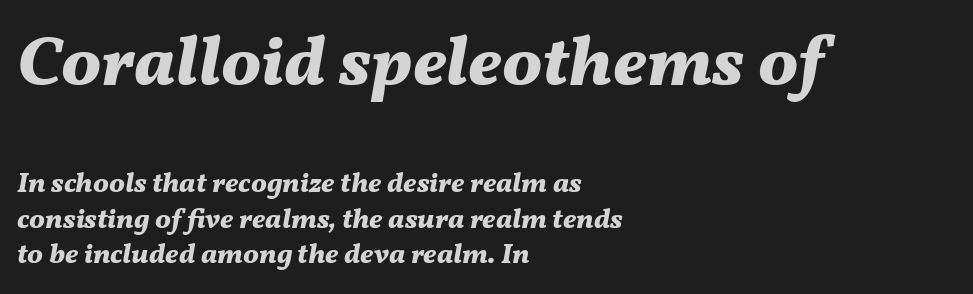
{"italic": "yes", "lean": "right", "slant_degrees": 11, "bold": "yes", "weight": "bold", "width": "normal", "stroke_contrast": "medium", "x_height": "medium", "monospaced": "no", "underline": "no", "align": "left", "line_spacing": "normal", "line_spacing_ratio": 1.28, "letter_spacing": "normal", "letter_spacing_em": 0.0, "larger_block": "first", "size_ratio": 2.54, "glyph_px": 71}
